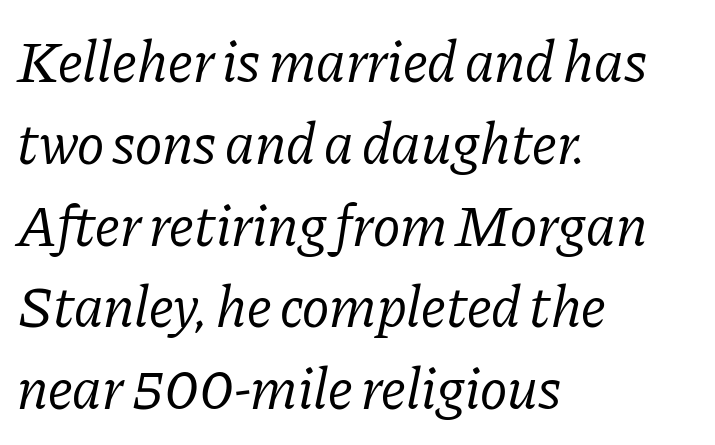
Weight class: somewhere from thin through regular. Is this a sans? No — the strokes have serifs. Compared with typical paragraphs, the rows here are spaced about the same. Alignment: flush left. If you drew a line through each stem, it would be angled. The gap between lines stays unmarked.
